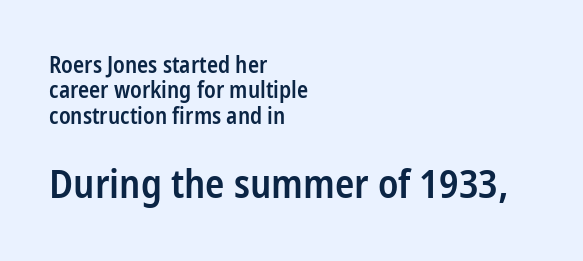
Q: Is the text bold? A: Semi-bold.
Q: Is the text italic (slanted)? A: No, it is upright.
Q: Is the typeface a serif or a sans-serif typeface? A: Sans-serif.
Q: Is the text underlined? A: No.
Q: How is the paragraph aligned? A: Left-aligned.
Q: Is the spacing between letters normal or unusually wide? A: Normal.
Q: Is the spacing between lines tight, normal or loose? A: Tight.
Q: Which block of text is set in a larger size, the first (top) or the second (bottom)? A: The second (bottom) one.
Q: Width (condensed, normal, or wide)? A: Condensed.
Q: Stroke contrast? A: Low.
Q: x-height? A: Medium.
Q: Monospaced? A: No.
